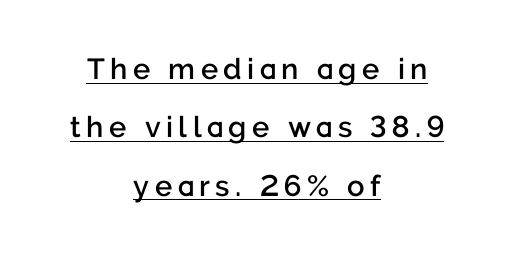
This rendering uses center alignment, leaving both contours irregular but symmetric. The glyphs have the mass of a demibold cut, below bold. The lettering is marked with a stroke running underneath it. Leading: increased.
